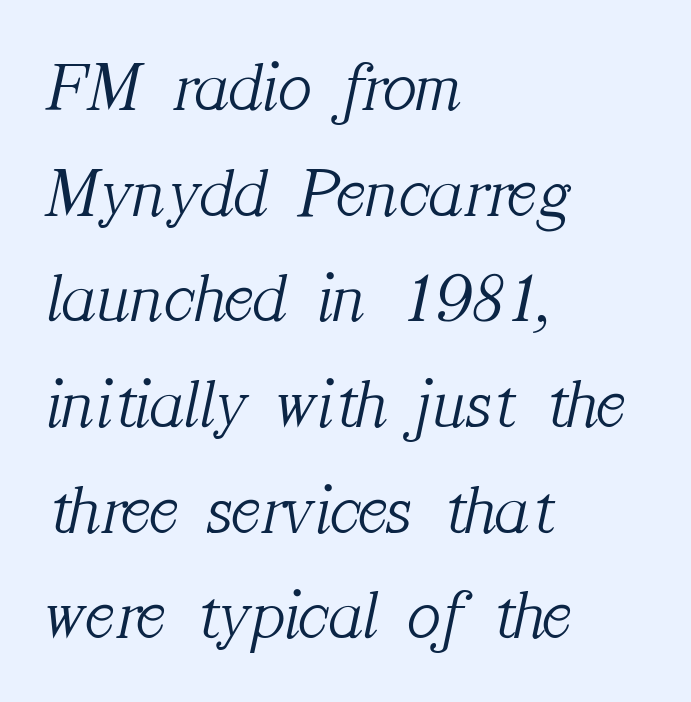
Honestly, the row spacing looks completely unremarkable. Stems and bowls with no extra thickness — not bold. The words here are not underlined. The face used here has a pronounced slope to its letters. Typographically, this falls in the serif category. This sample uses plain, unmodified letter spacing.
